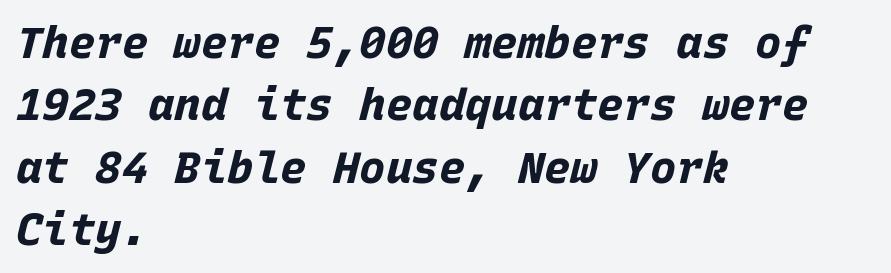
There's an unmistakable incline to the writing here. The face used here is rendered with its standard letterfit. The passage shown is typed in a monospace face where columns stay perfectly aligned. These lines stack with their left ends in a neat column. The glyphs have the mass of a bold cut.
